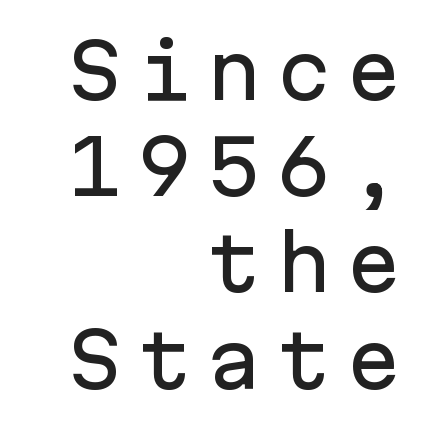
This sample is right-justified, so line beginnings fall wherever the words allow. This rendering employs a face without finishing strokes, i.e., a sans-serif. Think of a typewriter: that constant character pitch is what you see here. No word sits above an underline. The designer left line spacing at the default. Unlike italic type, these characters show no tilt at all.
